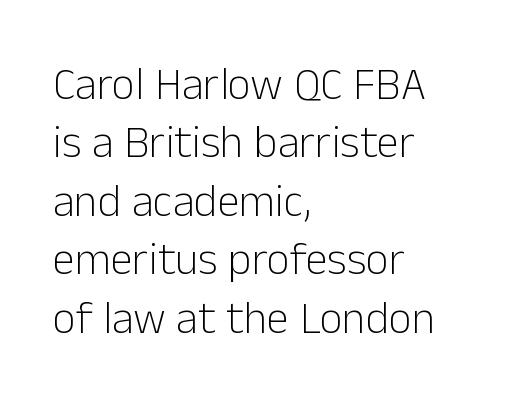
The image shows 45 px light sans-serif type, upright; set left-aligned, normal line spacing (1.3x), normal letter spacing, not underlined; low stroke contrast and a medium x-height.
